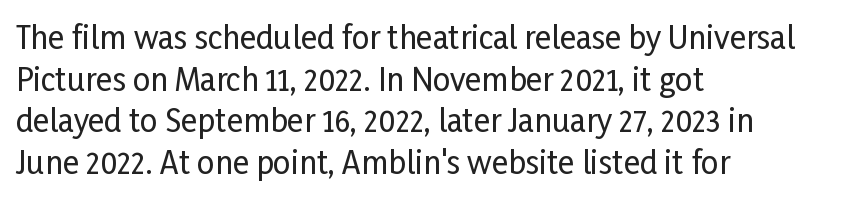
Q: Is the text italic (slanted)? A: No, it is upright.
Q: Is the typeface a serif or a sans-serif typeface? A: Sans-serif.
Q: Is the text underlined? A: No.
Q: How is the paragraph aligned? A: Left-aligned.
Q: Is the spacing between letters normal or unusually wide? A: Normal.
Q: Is the spacing between lines tight, normal or loose? A: Normal.
Q: Width (condensed, normal, or wide)? A: Condensed.
Q: Stroke contrast? A: Low.
Q: x-height? A: Medium.
Q: Monospaced? A: No.
